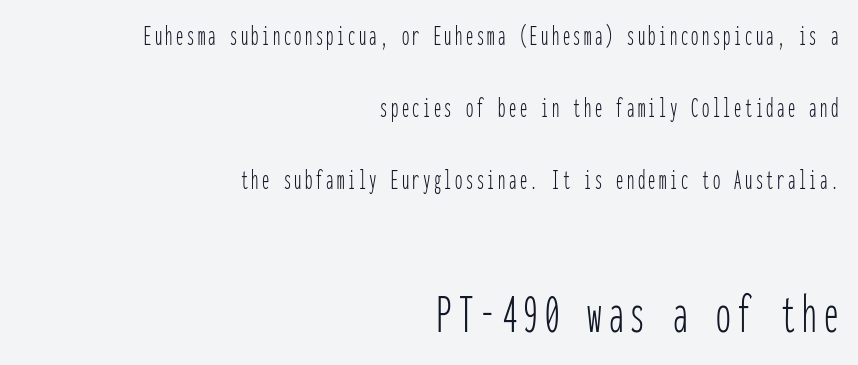
The image shows 58 px thin, condensed sans-serif type, upright, monospaced; set right-aligned, loose line spacing (2.48x), not underlined; the second (bottom) block is 2.0x larger; low stroke contrast and a medium x-height.
